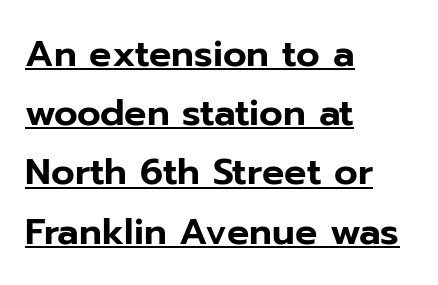
The image shows 37 px sans-serif type, upright; set left-aligned, normal line spacing (1.6x), normal letter spacing, underlined; low stroke contrast and a medium x-height.
